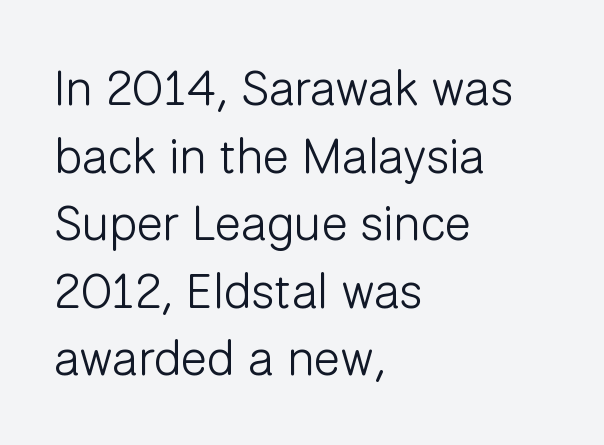
Q: Is the text bold? A: No.
Q: Is the text italic (slanted)? A: No, it is upright.
Q: Is the typeface a serif or a sans-serif typeface? A: Sans-serif.
Q: Is the text underlined? A: No.
Q: How is the paragraph aligned? A: Left-aligned.
Q: Is the spacing between letters normal or unusually wide? A: Normal.
Q: Is the spacing between lines tight, normal or loose? A: Normal.
Q: Width (condensed, normal, or wide)? A: Normal.
Q: Stroke contrast? A: Low.
Q: x-height? A: Medium.
Q: Monospaced? A: No.
